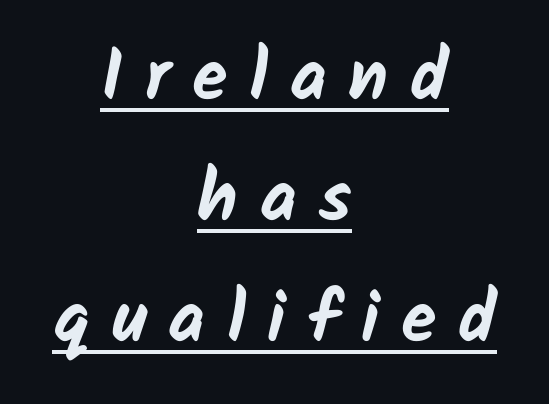
{"serif": "no", "bold": "yes", "weight": "bold", "width": "normal", "stroke_contrast": "low", "x_height": "medium", "monospaced": "no", "underline": "yes", "align": "center", "line_spacing": "normal", "line_spacing_ratio": 1.68, "letter_spacing": "wide", "letter_spacing_em": 0.3, "glyph_px": 72}
